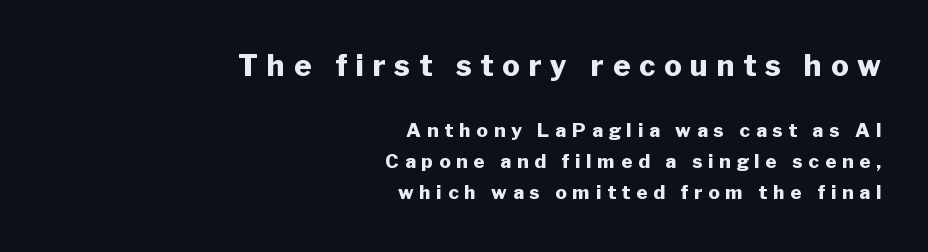
The foot of each line stays bare and open. The ragged edge is on the left, which tells us the setting is flush right. How would I describe the line gaps? Plain and ordinary. The passage shown is typed in a proportional face where columns would drift. Characters follow at a spacing far wider than the type designer built in.
